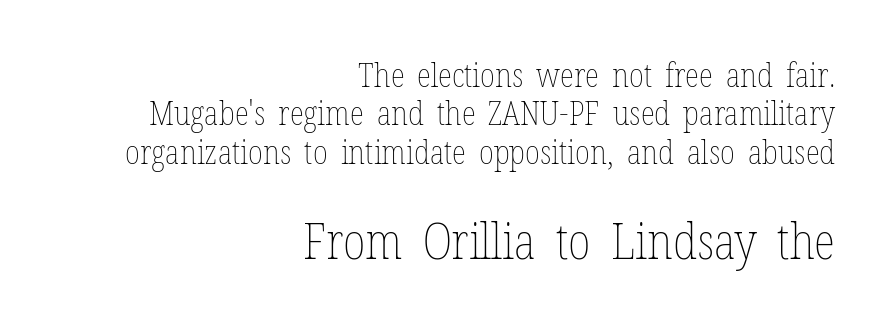
Varying glyph widths throughout — classic text-font behaviour. Ink coverage per letter is moderate at most. Notice how the stems are strictly vertical — no italics here. Quick note: underline off. A typesetter would call this zero additional tracking. Size hierarchy here favors the trailing block over the leading one.
